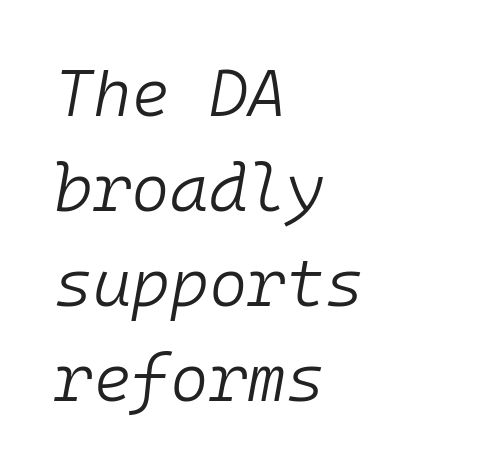
{"italic": "yes", "lean": "right", "slant_degrees": 10, "bold": "no", "weight": "light", "width": "normal", "stroke_contrast": "low", "x_height": "medium", "monospaced": "yes", "underline": "no", "align": "left", "line_spacing": "normal", "line_spacing_ratio": 1.44, "letter_spacing": "normal", "letter_spacing_em": 0.0, "glyph_px": 66}
